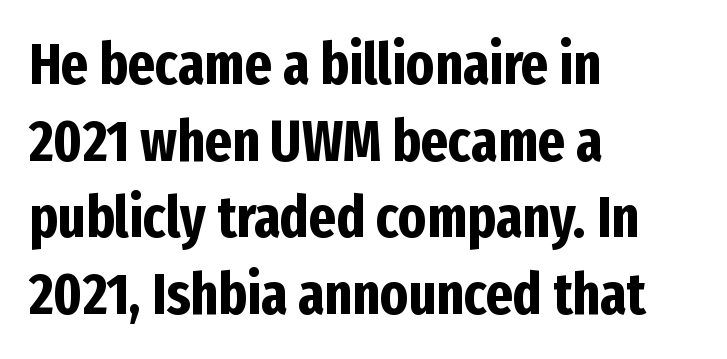
Caption: bold face, heavy strokes. Line beginnings align vertically; line endings do not. Proportional: the letters do not fall into vertical columns. Vertical strokes here are truly vertical. The glyphs are unaccompanied by any horizontal stroke below them. Horizontal bands of white between lines are of average thickness.
